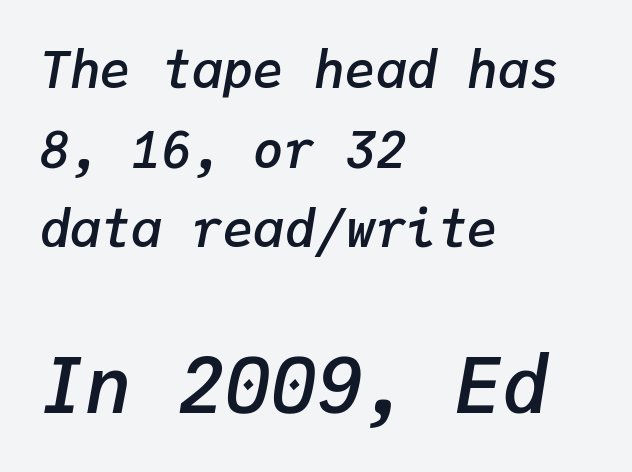
{"italic": "yes", "lean": "right", "slant_degrees": 9, "bold": "semi", "weight": "semibold", "width": "normal", "stroke_contrast": "low", "x_height": "medium", "monospaced": "yes", "underline": "no", "align": "left", "line_spacing": "normal", "line_spacing_ratio": 1.56, "letter_spacing": "normal", "letter_spacing_em": 0.0, "larger_block": "second", "size_ratio": 1.51, "glyph_px": 77}
